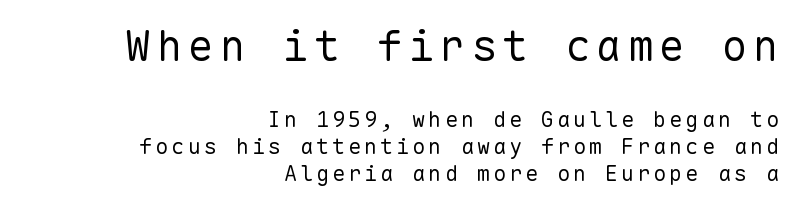
The image shows 43 px regular-weight sans-serif type, upright, monospaced; set right-aligned, line spacing 1.23x, not underlined; the first (top) block is 1.95x larger; low stroke contrast and a medium x-height.
